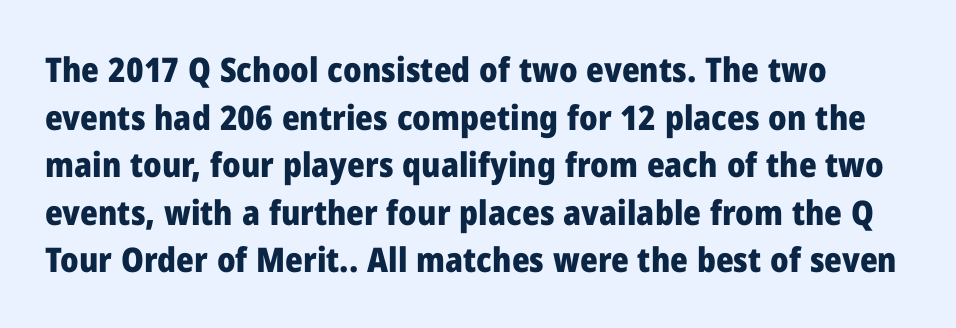
Q: Is the text bold? A: Yes.
Q: Is the text italic (slanted)? A: No, it is upright.
Q: Is the typeface a serif or a sans-serif typeface? A: Sans-serif.
Q: Is the text underlined? A: No.
Q: Is the spacing between letters normal or unusually wide? A: Normal.
Q: Is the spacing between lines tight, normal or loose? A: Normal.
Q: Width (condensed, normal, or wide)? A: Normal.
Q: Stroke contrast? A: Low.
Q: x-height? A: Medium.
Q: Monospaced? A: No.
